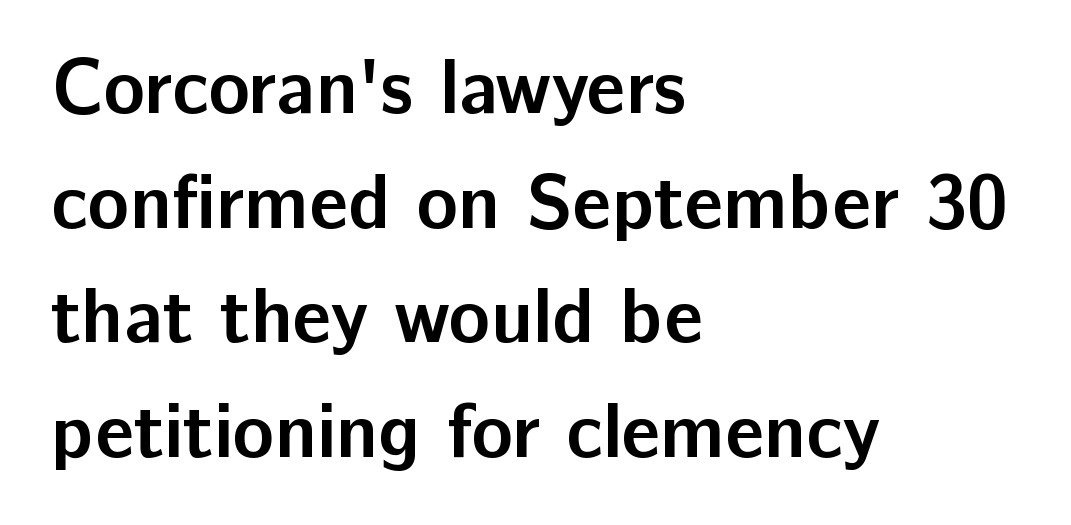
The letters advance in unequal steps, a hallmark of proportional type. Observe the ordinary spacing: letters are neighbours, not strangers. Compared with a centered layout, this one pins lines to the left instead. This is the regular roman posture of the typeface.
